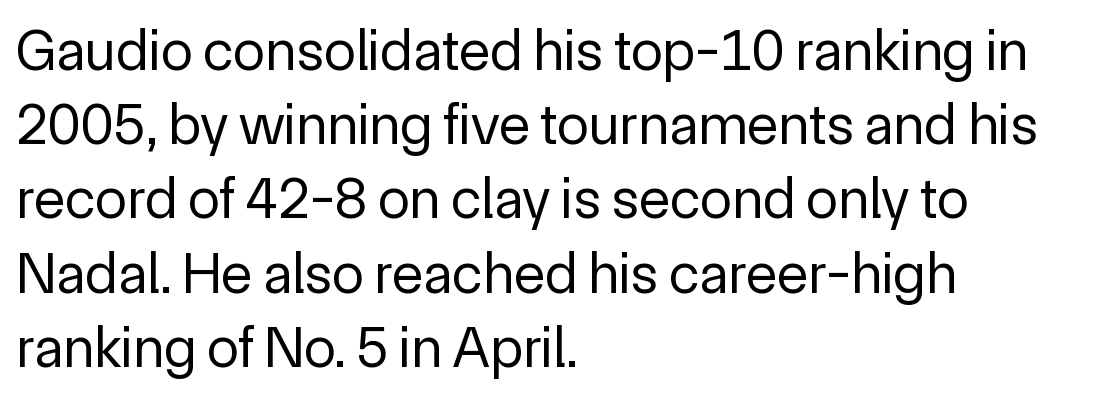
The image shows 58 px regular-weight sans-serif type, upright; set left-aligned, normal line spacing (1.28x), normal letter spacing, not underlined; a medium x-height.
